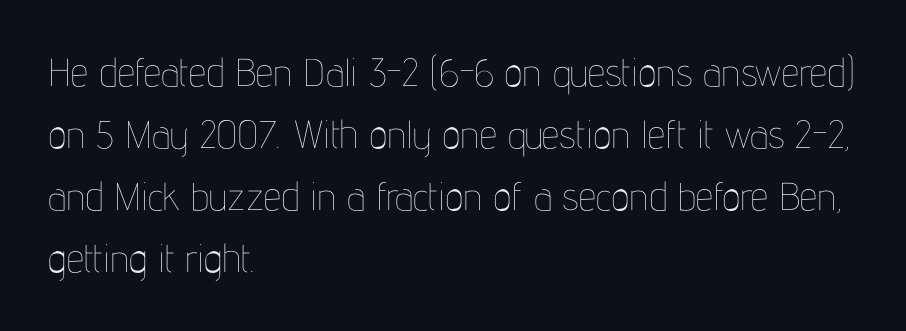
The image shows 39 px thin, condensed type, upright; set left-aligned, normal line spacing (1.59x), normal letter spacing, not underlined; low stroke contrast and a medium x-height.
